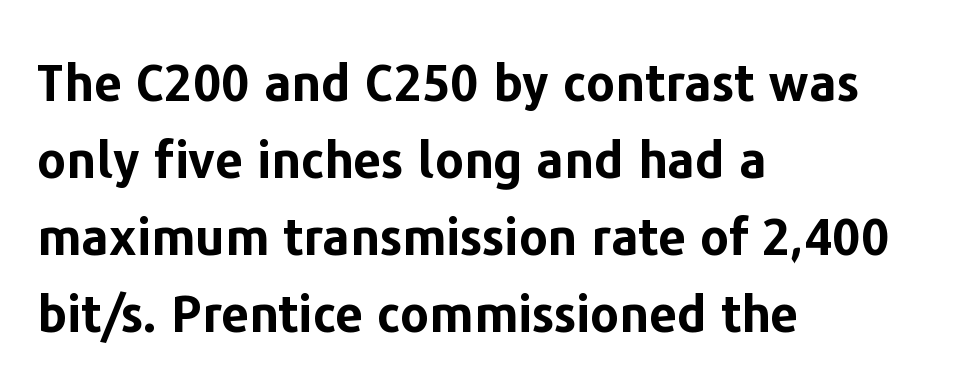
{"serif": "no", "italic": "no", "bold": "yes", "weight": "bold", "width": "normal", "stroke_contrast": "low", "x_height": "medium", "monospaced": "no", "underline": "no", "align": "left", "line_spacing": "normal", "line_spacing_ratio": 1.54, "letter_spacing": "normal", "letter_spacing_em": 0.0, "glyph_px": 50}
